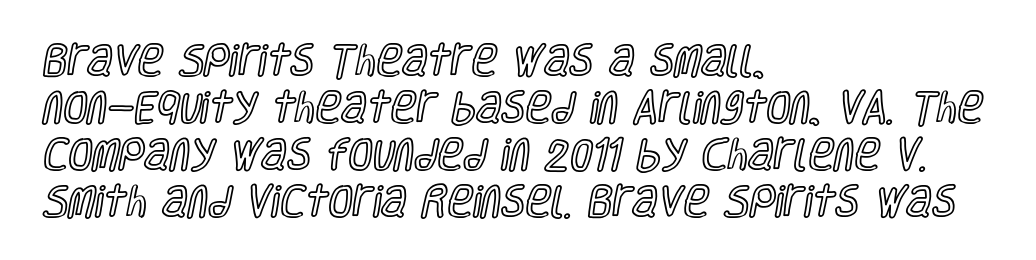
Q: Is the text italic (slanted)? A: Yes.
Q: Is the text underlined? A: No.
Q: How is the paragraph aligned? A: Left-aligned.
Q: Is the spacing between letters normal or unusually wide? A: Normal.
Q: Is the spacing between lines tight, normal or loose? A: Normal.
Q: Width (condensed, normal, or wide)? A: Condensed.
Q: x-height? A: Large.
Q: Monospaced? A: No.
